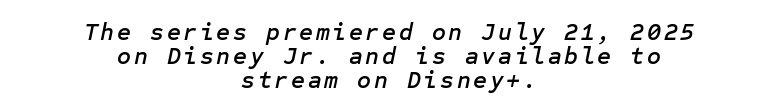
The passage is arranged like a title page — every line centered. There's an unmistakable incline to the writing here. A bare baseline throughout the passage. Interline gaps are noticeably narrow in this sample.
